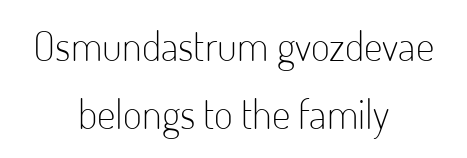
Q: Is the text bold? A: No.
Q: Is the text italic (slanted)? A: No, it is upright.
Q: Is the typeface a serif or a sans-serif typeface? A: Sans-serif.
Q: Is the text underlined? A: No.
Q: How is the paragraph aligned? A: Centered.
Q: Is the spacing between letters normal or unusually wide? A: Normal.
Q: Is the spacing between lines tight, normal or loose? A: Normal.
Q: Width (condensed, normal, or wide)? A: Condensed.
Q: Stroke contrast? A: Low.
Q: x-height? A: Small.
Q: Monospaced? A: No.
